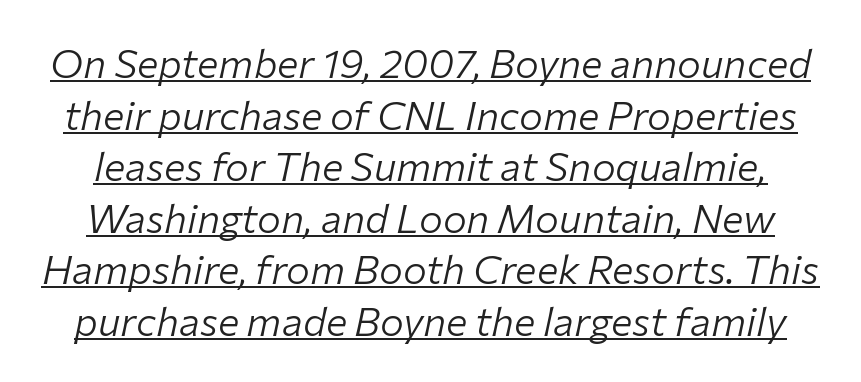
The image shows 40 px light type, italic (leaning right); set normal line spacing (1.29x), normal letter spacing, underlined; low stroke contrast and a medium x-height.
